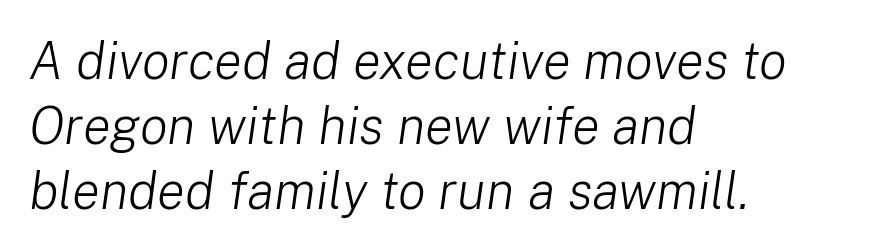
Nothing heavy about these letters — not bold at all. The rendering anchors every line to the left-hand side. The passage shown is typed in a proportional face where columns would drift. Here the glyphs are tracked normally, forming tight word shapes.
